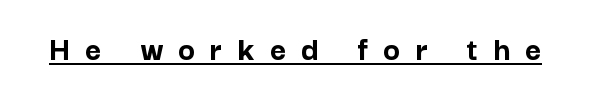
{"serif": "no", "italic": "no", "bold": "yes", "weight": "semibold", "width": "normal", "stroke_contrast": "low", "x_height": "medium", "monospaced": "no", "underline": "yes", "letter_spacing": "wide", "letter_spacing_em": 0.44, "glyph_px": 35}
